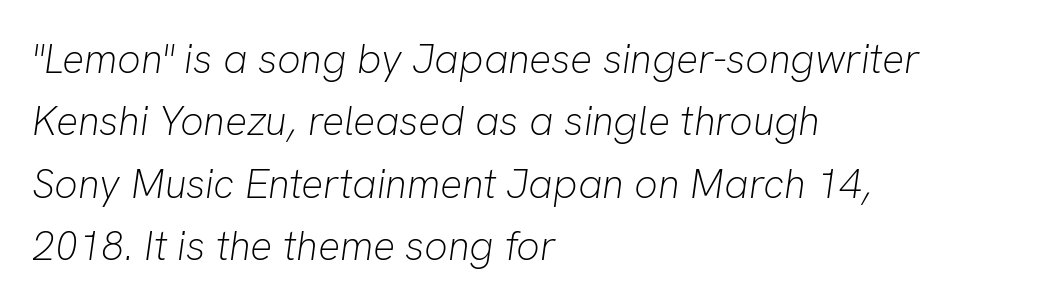
The image shows 41 px light type, italic (leaning right); set left-aligned, normal line spacing (1.52x), normal letter spacing, not underlined; low stroke contrast and a medium x-height.
